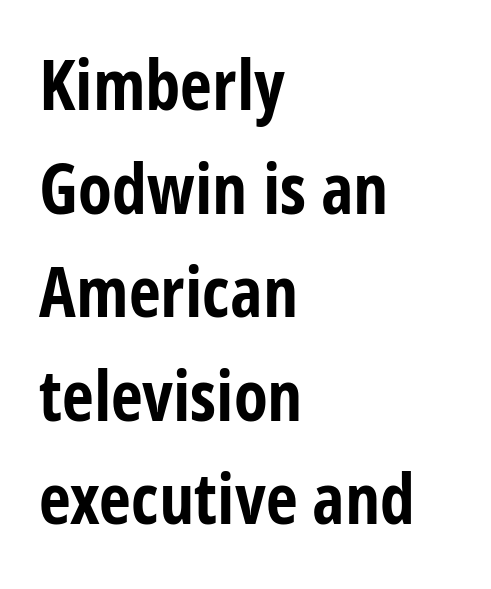
Q: Is the text bold? A: Yes.
Q: Is the text italic (slanted)? A: No, it is upright.
Q: Is the typeface a serif or a sans-serif typeface? A: Sans-serif.
Q: Is the text underlined? A: No.
Q: How is the paragraph aligned? A: Left-aligned.
Q: Is the spacing between letters normal or unusually wide? A: Normal.
Q: Is the spacing between lines tight, normal or loose? A: Normal.
Q: Width (condensed, normal, or wide)? A: Condensed.
Q: Stroke contrast? A: Low.
Q: x-height? A: Medium.
Q: Monospaced? A: No.
